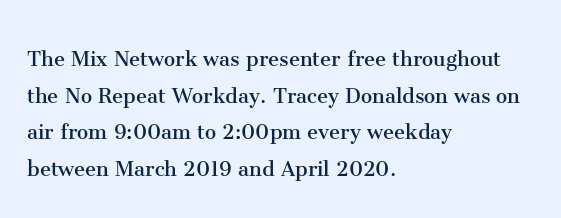
Q: Is the text bold? A: No.
Q: Is the text italic (slanted)? A: No, it is upright.
Q: Is the text underlined? A: No.
Q: How is the paragraph aligned? A: Left-aligned.
Q: Is the spacing between letters normal or unusually wide? A: Normal.
Q: Is the spacing between lines tight, normal or loose? A: Normal.
